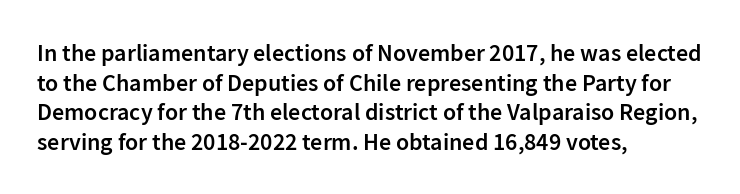
A bare baseline throughout the passage. Compared with a centered layout, this one pins lines to the left instead. This is moderately heavy type, rendered in semibold. The letters sit at their default tracking, neither squeezed nor spread. This sample uses an upright cut, with every glyph sitting square on the baseline.
